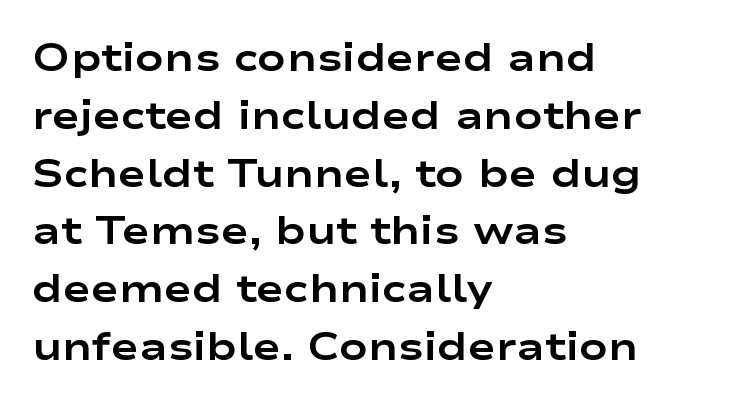
The image shows 38 px bold, wide sans-serif type, upright; set left-aligned, normal line spacing (1.52x), normal letter spacing, not underlined; low stroke contrast and a medium x-height.
